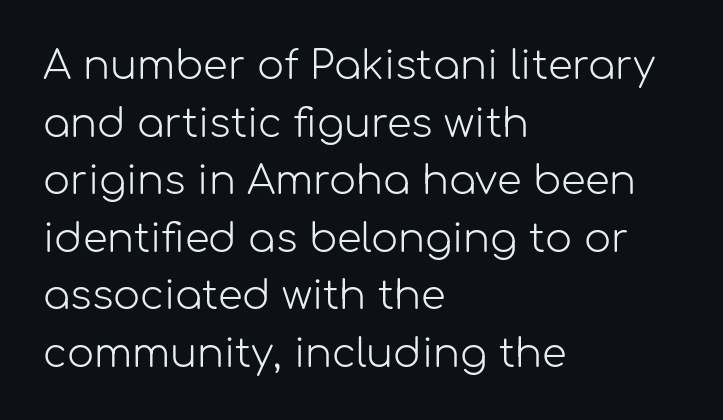
The image shows 40 px light sans-serif type, upright; set left-aligned, normal line spacing (1.44x), normal letter spacing, not underlined; low stroke contrast and a medium x-height.
